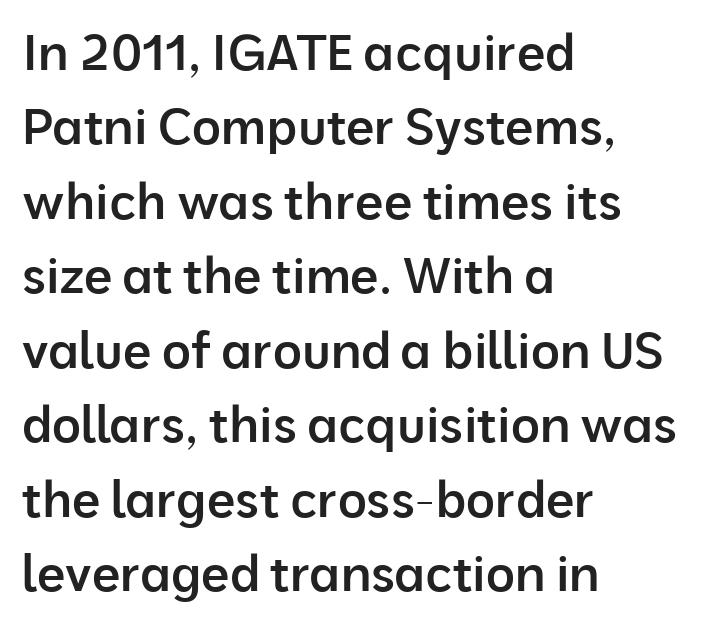
The image shows 50 px semibold sans-serif type, upright; set left-aligned, normal line spacing (1.49x), normal letter spacing, not underlined; low stroke contrast and a medium x-height.
